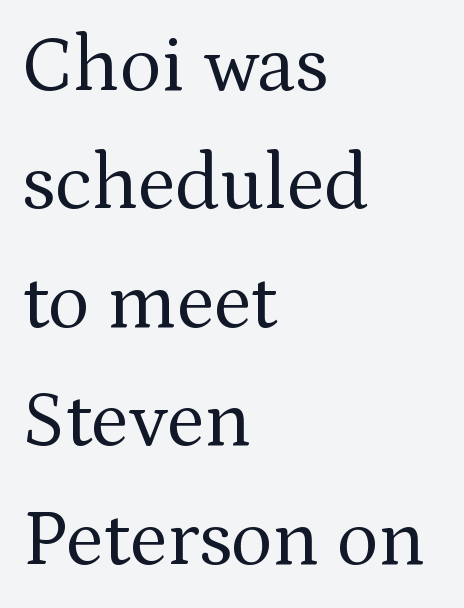
{"serif": "yes", "italic": "no", "bold": "no", "weight": "regular", "width": "normal", "stroke_contrast": "medium", "x_height": "medium", "monospaced": "no", "underline": "no", "align": "left", "line_spacing": "normal", "line_spacing_ratio": 1.5, "letter_spacing": "normal", "letter_spacing_em": 0.0, "glyph_px": 79}
